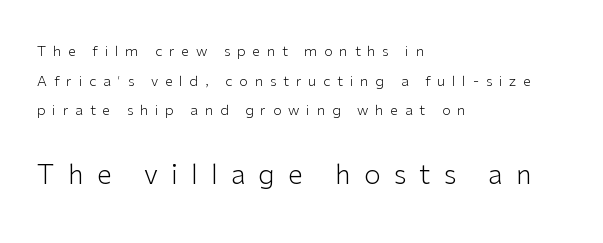
Q: Is the text bold? A: No.
Q: Is the text italic (slanted)? A: No, it is upright.
Q: Is the text underlined? A: No.
Q: How is the paragraph aligned? A: Left-aligned.
Q: Is the spacing between letters normal or unusually wide? A: Unusually wide.
Q: Is the spacing between lines tight, normal or loose? A: Loose.
Q: Which block of text is set in a larger size, the first (top) or the second (bottom)? A: The second (bottom) one.
